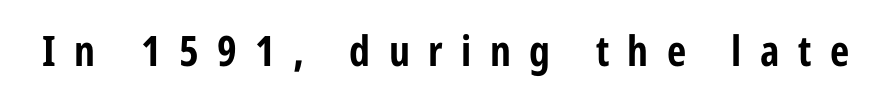
Q: Is the text bold? A: Yes.
Q: Is the text italic (slanted)? A: No, it is upright.
Q: Is the typeface a serif or a sans-serif typeface? A: Sans-serif.
Q: Is the text underlined? A: No.
Q: Is the spacing between letters normal or unusually wide? A: Unusually wide.
Q: Width (condensed, normal, or wide)? A: Condensed.
Q: Stroke contrast? A: Low.
Q: x-height? A: Medium.
Q: Monospaced? A: No.
